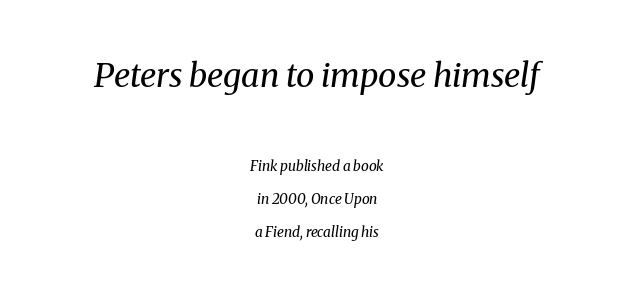
Which margin do the lines hug? Neither — every line sits in the middle. Unlike a clean sans, this face finishes its strokes with serifs. The leading is generous, giving the passage an open texture. The letterforms sit shoulder to shoulder at normal distance.
